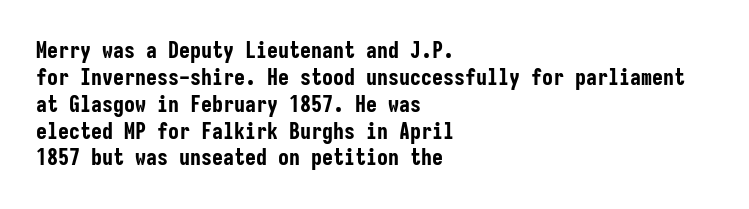
Q: Is the text bold? A: Yes.
Q: Is the text italic (slanted)? A: No, it is upright.
Q: Is the text underlined? A: No.
Q: How is the paragraph aligned? A: Left-aligned.
Q: Is the spacing between letters normal or unusually wide? A: Normal.
